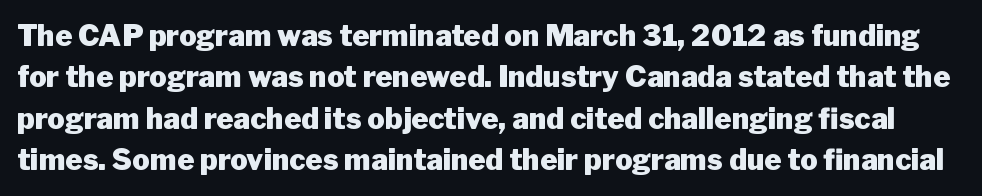
Q: Is the text bold? A: Yes.
Q: Is the text italic (slanted)? A: No, it is upright.
Q: Is the typeface a serif or a sans-serif typeface? A: Sans-serif.
Q: Is the text underlined? A: No.
Q: Is the spacing between letters normal or unusually wide? A: Normal.
Q: Is the spacing between lines tight, normal or loose? A: Normal.
Q: Width (condensed, normal, or wide)? A: Normal.
Q: Stroke contrast? A: Low.
Q: x-height? A: Medium.
Q: Monospaced? A: No.
